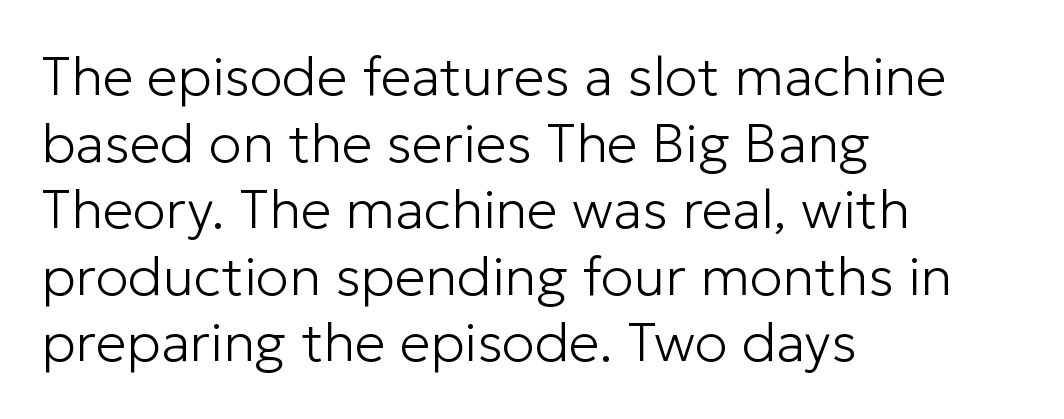
The image shows 55 px light sans-serif type, upright; set left-aligned, line spacing 1.21x, normal letter spacing, not underlined; low stroke contrast and a medium x-height.
